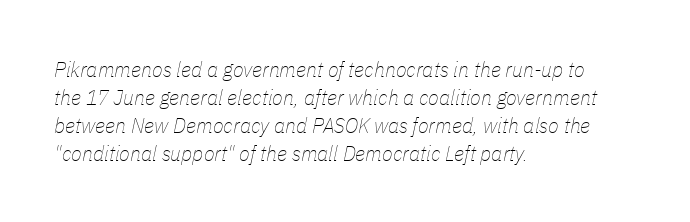
Just letters on the line, the space beneath them empty. The rag falls on the right side of this text block. Caption: standard tracking, unaltered. The passage shown leans; its letterforms are oblique.
